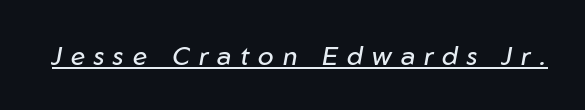
The image shows 26 px text type, italic (leaning right); set unusually wide letter spacing (+0.34 em), underlined.
